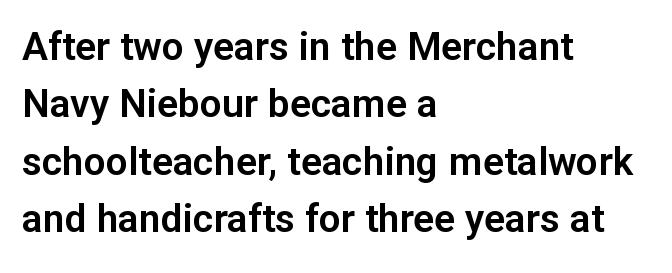
The image shows 39 px sans-serif type, upright; set left-aligned, normal line spacing (1.47x), normal letter spacing, not underlined; low stroke contrast and a medium x-height.
